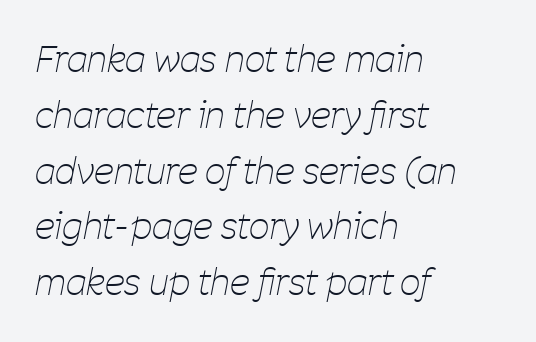
Yep, that's italic — everything's leaning. Check the space under the baseline: it is left empty. The typeface has the unassuming heft of standard copy or less. Each letter keeps its own natural width here, so spacing adapts to shape. Successive baselines arrive at the customary interval. Short and long lines alike share a common starting point at left.
